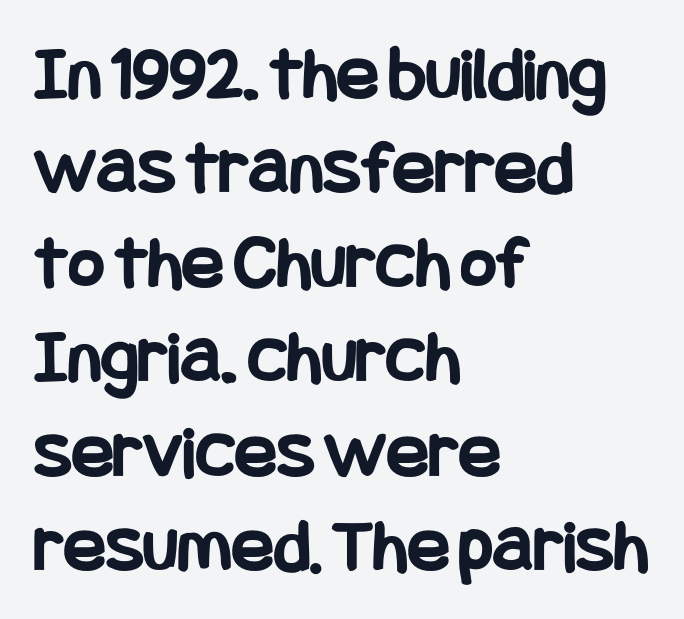
{"serif": "no", "italic": "no", "bold": "yes", "weight": "bold", "width": "condensed", "stroke_contrast": "low", "x_height": "large", "underline": "no", "align": "left", "line_spacing_ratio": 1.21, "letter_spacing": "normal", "letter_spacing_em": 0.0, "glyph_px": 78}
